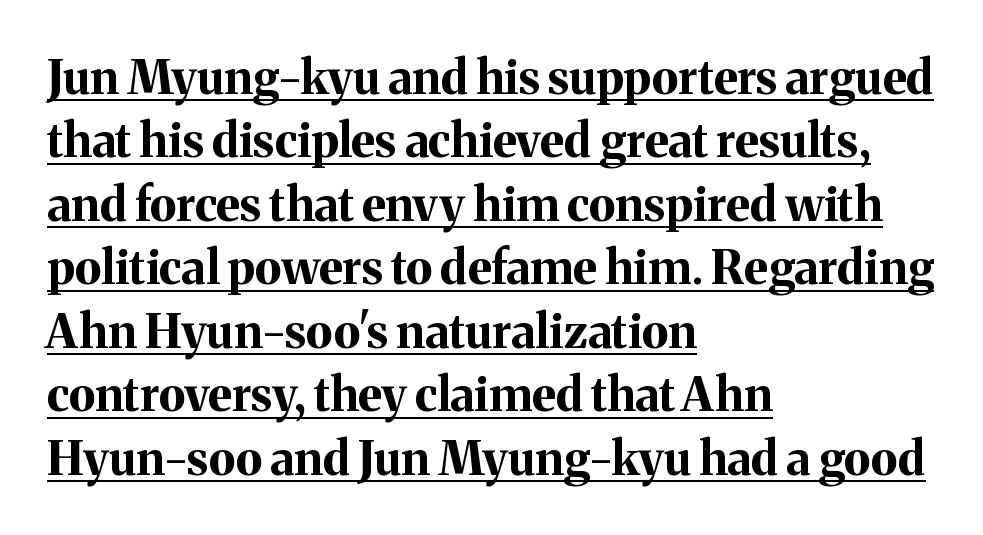
{"serif": "yes", "italic": "no", "bold": "yes", "weight": "bold", "width": "normal", "stroke_contrast": "medium", "x_height": "medium", "monospaced": "no", "underline": "yes", "align": "left", "line_spacing": "normal", "line_spacing_ratio": 1.35, "letter_spacing": "normal", "letter_spacing_em": 0.0, "glyph_px": 47}
